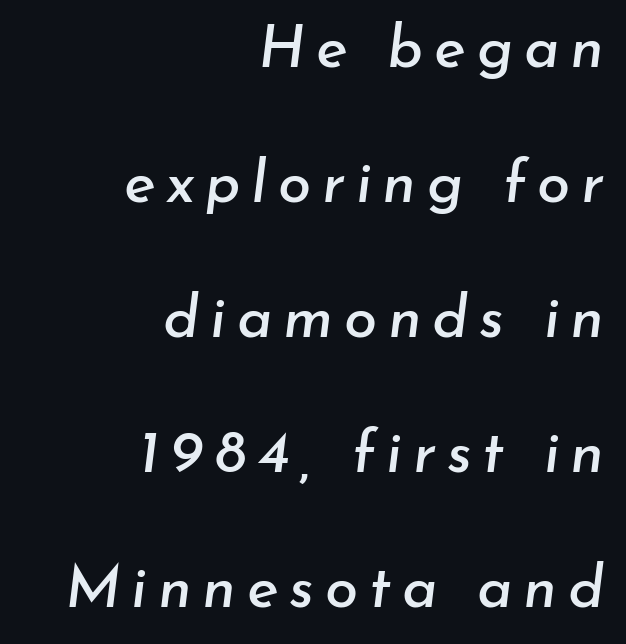
The image shows 60 px text type, italic (leaning right); set right-aligned, loose line spacing (2.25x), not underlined; low stroke contrast and a small x-height.
